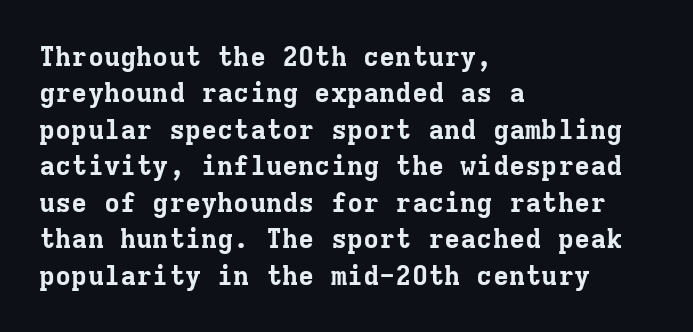
The lettering stays uniformly vertical, giving the passage a roman look. Letters rest on an invisible, unmarked baseline. This block has exactly the height ordinary leading produces. Spacing between characters is what you'd get straight out of the box. Notice how thick the strokes are: this is what a full bold looks like.
